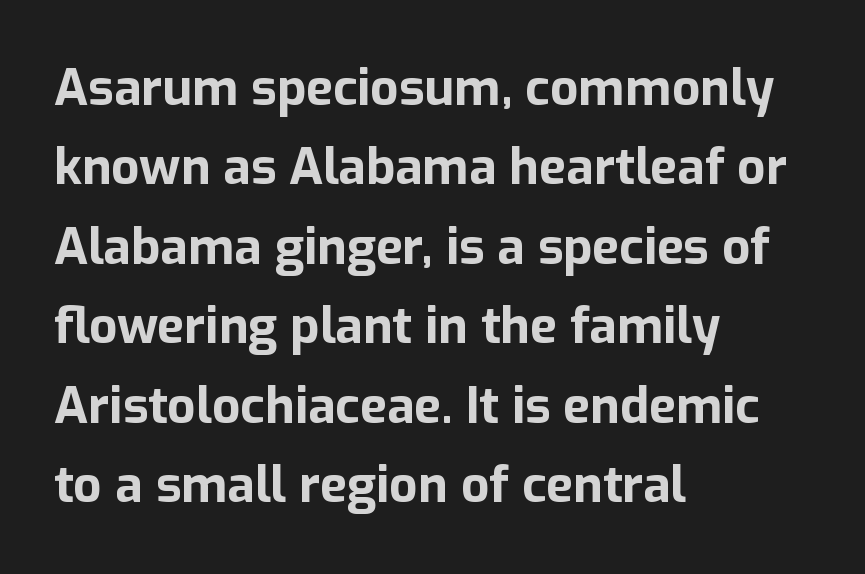
The image shows 50 px bold sans-serif type, upright; set left-aligned, normal line spacing (1.59x), normal letter spacing, not underlined; low stroke contrast and a medium x-height.
